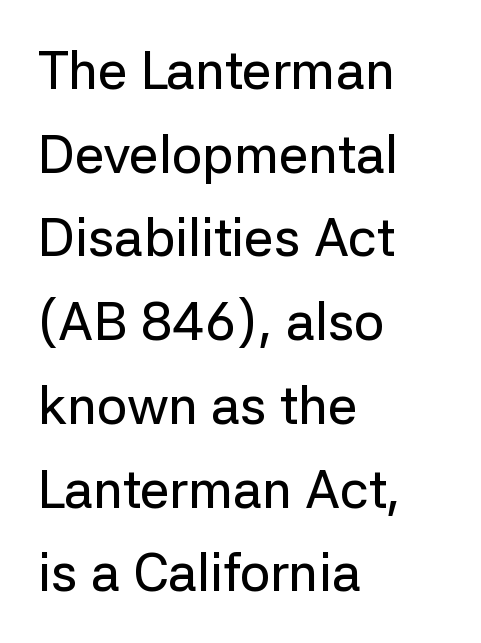
The line texture is even and compact thanks to regular tracking. The lines are quadded left. The lettering holds an erect, upright posture throughout. Regarding leading, the lines here are spaced in the standard way. These lines are rendered in a variable-pitch font.
